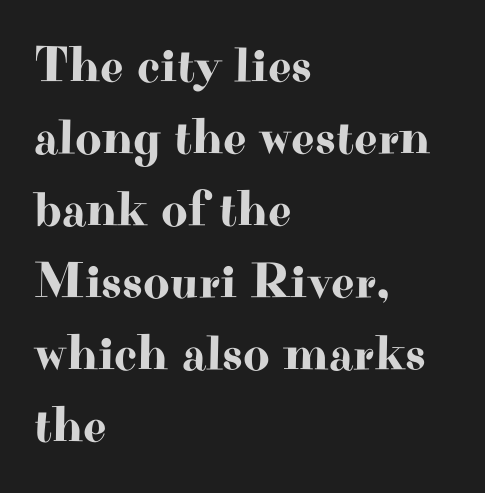
Does the lettering tilt? It doesn't — this is upright. The lines sit at an ordinary, default distance from one another. Horizontal alignment here is leftward, the default for most running prose. Does extra space separate the letters? No, they use regular spacing. Examine the stroke ends and you'll spot serifs.
